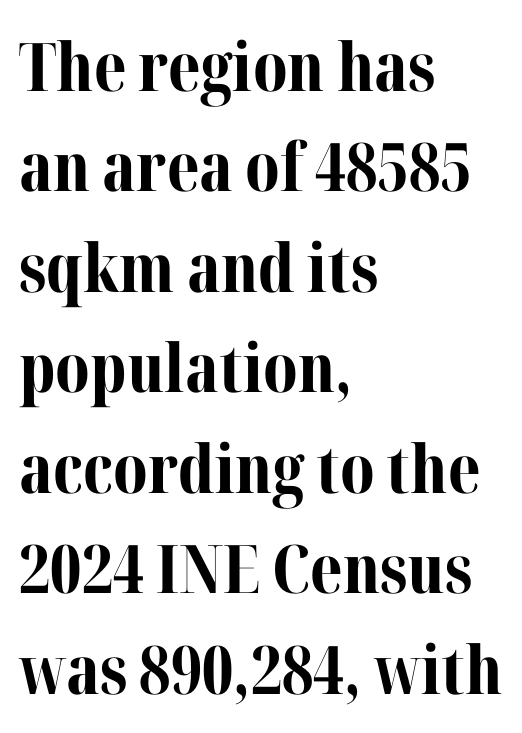
Q: Is the text bold? A: Yes.
Q: Is the text italic (slanted)? A: No, it is upright.
Q: Is the typeface a serif or a sans-serif typeface? A: Serif.
Q: Is the text underlined? A: No.
Q: How is the paragraph aligned? A: Left-aligned.
Q: Is the spacing between letters normal or unusually wide? A: Normal.
Q: Is the spacing between lines tight, normal or loose? A: Normal.
Q: Width (condensed, normal, or wide)? A: Normal.
Q: Stroke contrast? A: Medium.
Q: x-height? A: Medium.
Q: Monospaced? A: No.
